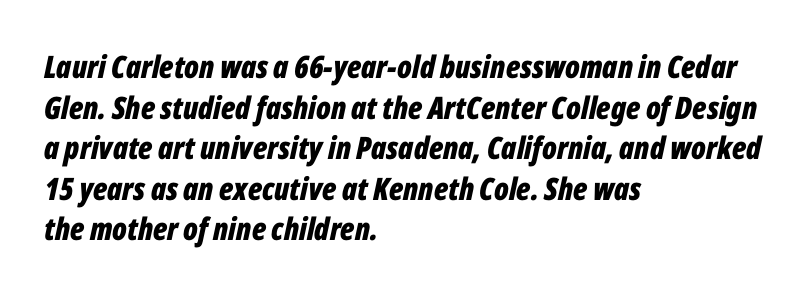
Q: Is the text bold? A: Yes.
Q: Is the text italic (slanted)? A: Yes, it leans right by about 12 degrees.
Q: Is the text underlined? A: No.
Q: How is the paragraph aligned? A: Left-aligned.
Q: Is the spacing between letters normal or unusually wide? A: Normal.
Q: Is the spacing between lines tight, normal or loose? A: Normal.
Q: Width (condensed, normal, or wide)? A: Condensed.
Q: Stroke contrast? A: Low.
Q: x-height? A: Medium.
Q: Monospaced? A: No.
